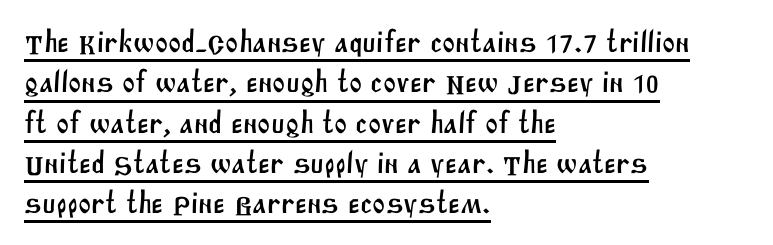
{"serif": "no", "width": "normal", "stroke_contrast": "medium", "x_height": "large", "monospaced": "no", "underline": "yes", "align": "left", "line_spacing": "normal", "line_spacing_ratio": 1.3, "letter_spacing": "normal", "letter_spacing_em": 0.0, "glyph_px": 31}
